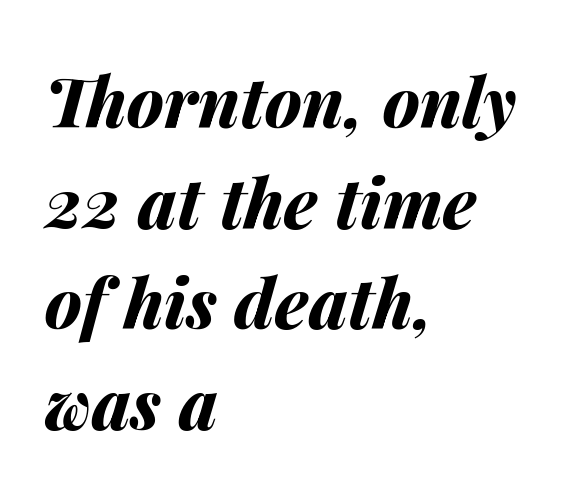
Q: Is the text bold? A: Yes.
Q: Is the text italic (slanted)? A: Yes, it leans right by about 14 degrees.
Q: Is the text underlined? A: No.
Q: How is the paragraph aligned? A: Left-aligned.
Q: Is the spacing between letters normal or unusually wide? A: Normal.
Q: Is the spacing between lines tight, normal or loose? A: Normal.
Q: Width (condensed, normal, or wide)? A: Normal.
Q: Stroke contrast? A: Medium.
Q: x-height? A: Medium.
Q: Monospaced? A: No.
